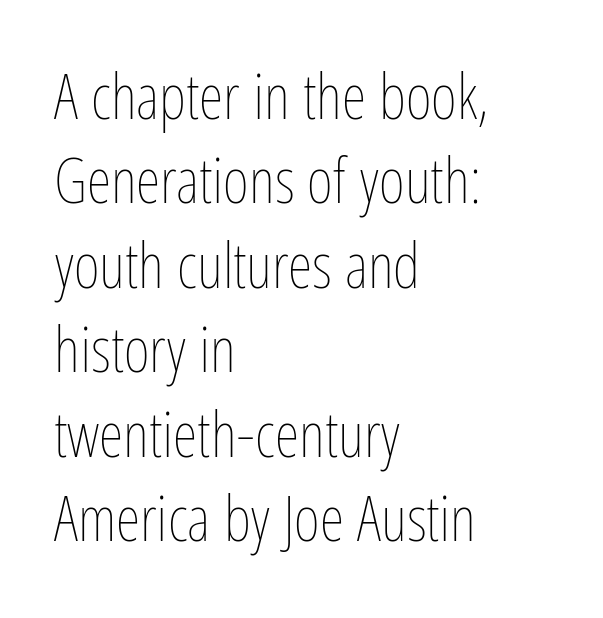
Q: Is the text bold? A: No.
Q: Is the text italic (slanted)? A: No, it is upright.
Q: Is the text underlined? A: No.
Q: How is the paragraph aligned? A: Left-aligned.
Q: Is the spacing between letters normal or unusually wide? A: Normal.
Q: Is the spacing between lines tight, normal or loose? A: Normal.
Q: Width (condensed, normal, or wide)? A: Condensed.
Q: Stroke contrast? A: Low.
Q: x-height? A: Medium.
Q: Monospaced? A: No.
